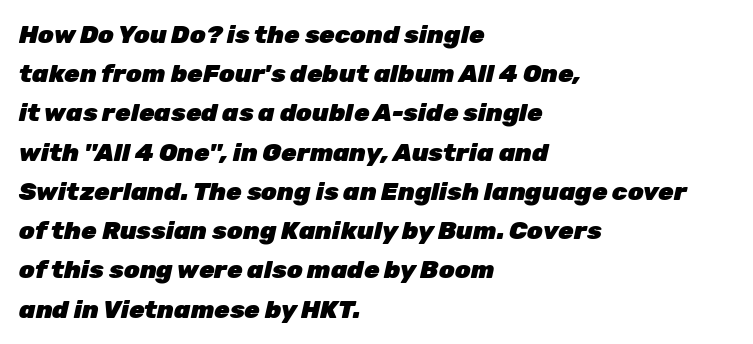
Q: Is the text bold? A: Yes.
Q: Is the text italic (slanted)? A: Yes, it leans right by about 12 degrees.
Q: Is the text underlined? A: No.
Q: How is the paragraph aligned? A: Left-aligned.
Q: Is the spacing between letters normal or unusually wide? A: Normal.
Q: Is the spacing between lines tight, normal or loose? A: Normal.
